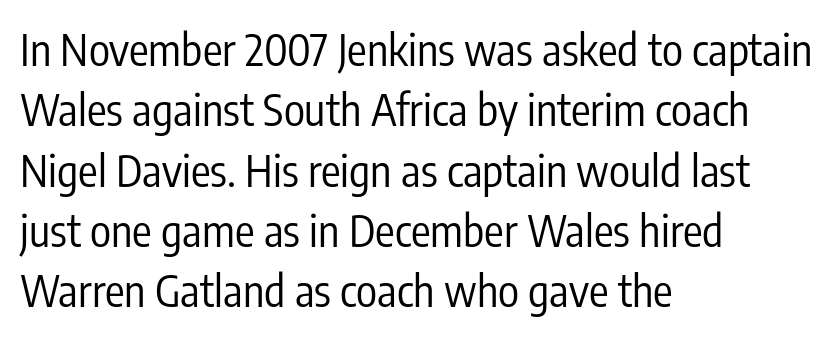
{"serif": "no", "italic": "no", "bold": "no", "weight": "regular", "width": "condensed", "stroke_contrast": "low", "x_height": "medium", "monospaced": "no", "underline": "no", "align": "left", "line_spacing": "normal", "line_spacing_ratio": 1.37, "letter_spacing": "normal", "letter_spacing_em": 0.0, "glyph_px": 44}
